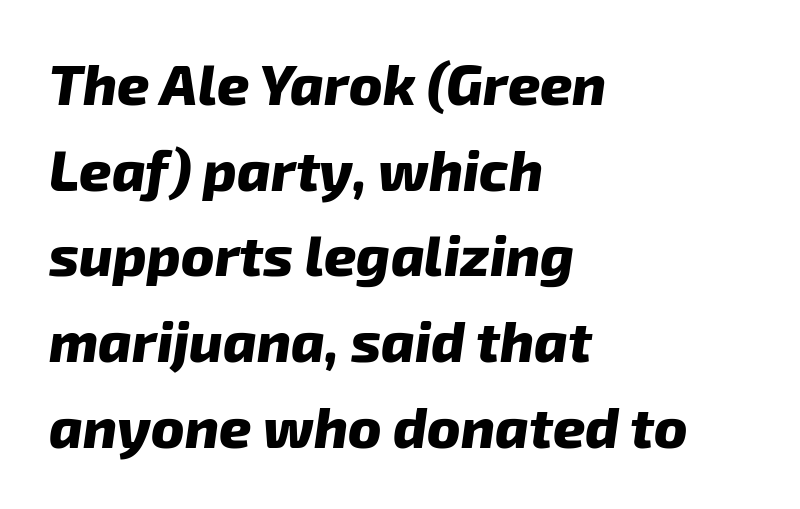
Q: Is the text bold? A: Yes.
Q: Is the text italic (slanted)? A: Yes, it leans right by about 8 degrees.
Q: Is the text underlined? A: No.
Q: How is the paragraph aligned? A: Left-aligned.
Q: Is the spacing between letters normal or unusually wide? A: Normal.
Q: Is the spacing between lines tight, normal or loose? A: Normal.
Q: Width (condensed, normal, or wide)? A: Normal.
Q: Stroke contrast? A: Low.
Q: x-height? A: Medium.
Q: Monospaced? A: No.
